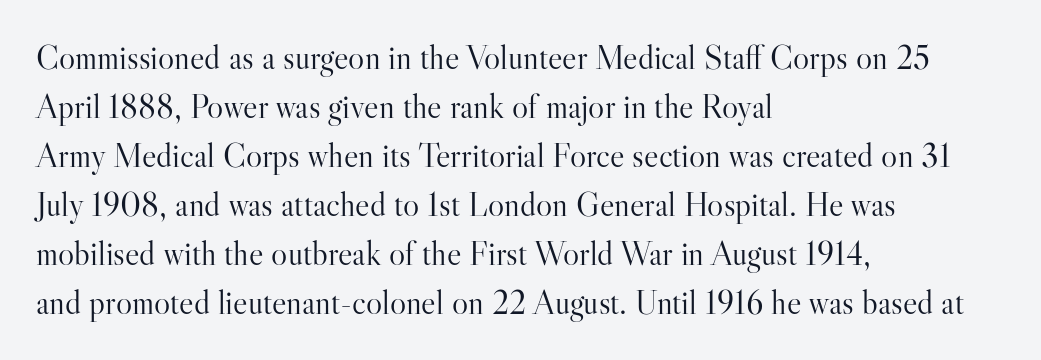
The image shows 34 px light serif type, upright; set left-aligned, normal line spacing (1.44x), normal letter spacing, not underlined; high stroke contrast and a small x-height.
